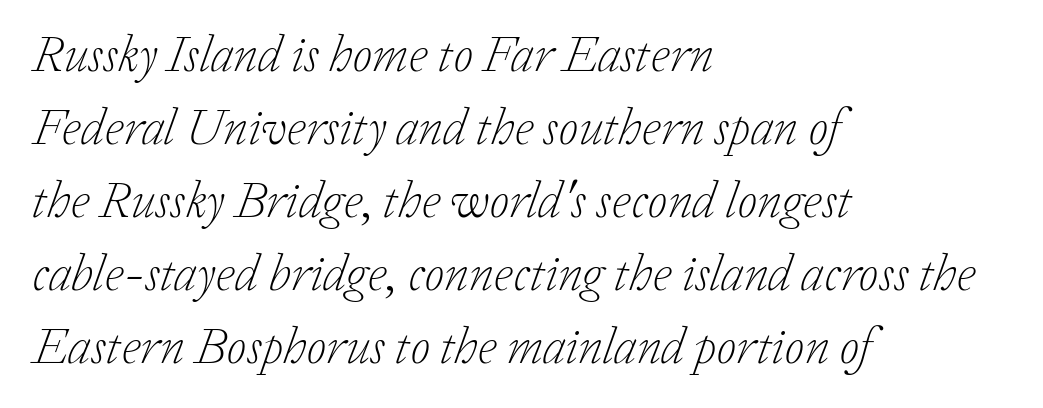
The image shows 51 px light serif type, italic (leaning right); set left-aligned, normal line spacing (1.43x), normal letter spacing, not underlined; low stroke contrast and a medium x-height.
